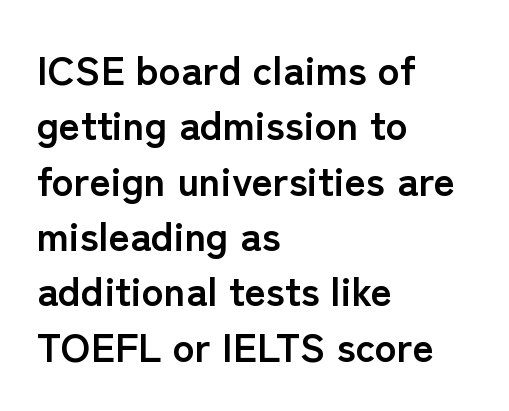
Q: Is the text bold? A: Yes.
Q: Is the text italic (slanted)? A: No, it is upright.
Q: Is the typeface a serif or a sans-serif typeface? A: Sans-serif.
Q: Is the text underlined? A: No.
Q: How is the paragraph aligned? A: Left-aligned.
Q: Is the spacing between letters normal or unusually wide? A: Normal.
Q: Is the spacing between lines tight, normal or loose? A: Normal.
Q: Width (condensed, normal, or wide)? A: Normal.
Q: Stroke contrast? A: Low.
Q: x-height? A: Medium.
Q: Monospaced? A: No.
